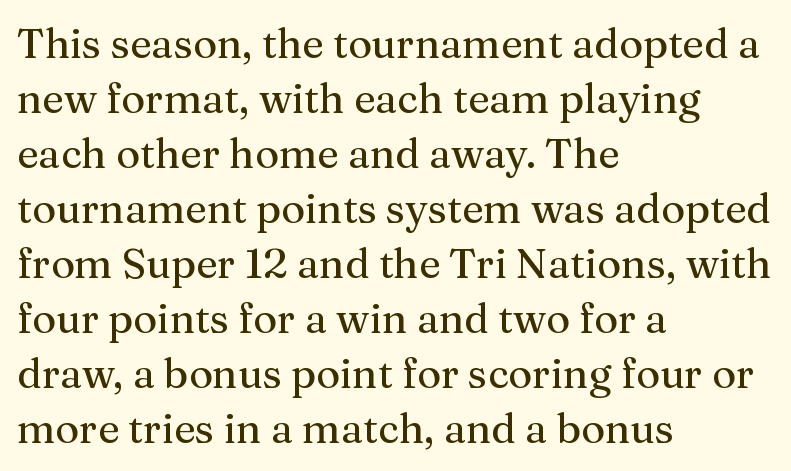
{"serif": "yes", "italic": "no", "width": "normal", "stroke_contrast": "medium", "x_height": "medium", "monospaced": "no", "underline": "no", "align": "left", "line_spacing": "normal", "line_spacing_ratio": 1.34, "letter_spacing": "normal", "letter_spacing_em": 0.0, "glyph_px": 41}
